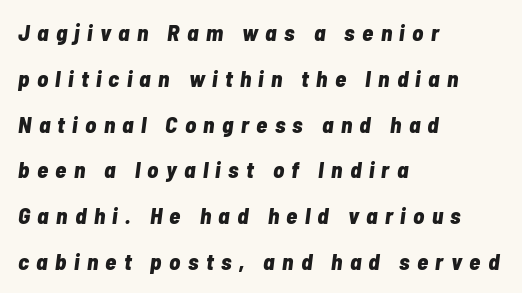
{"italic": "yes", "lean": "right", "slant_degrees": 7, "bold": "yes", "underline": "no", "align": "left", "line_spacing": "loose", "line_spacing_ratio": 1.99, "letter_spacing": "wide", "letter_spacing_em": 0.32, "glyph_px": 23}
